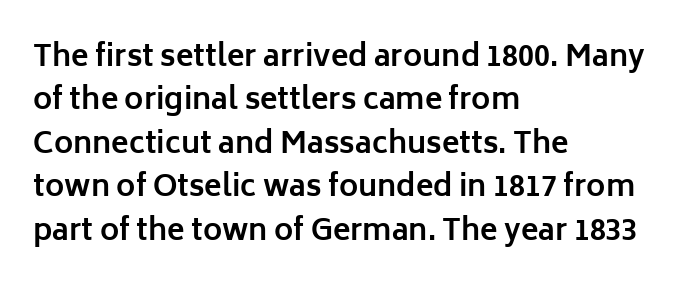
How would I describe the line gaps? Plain and ordinary. This rendering leaves character spacing at its baseline value. Looks like regular typesetting: each glyph gets only the width it needs. The passage shown is typeset with a sans-serif family. A clean baseline with only descenders dipping below it. Weight: bold.
